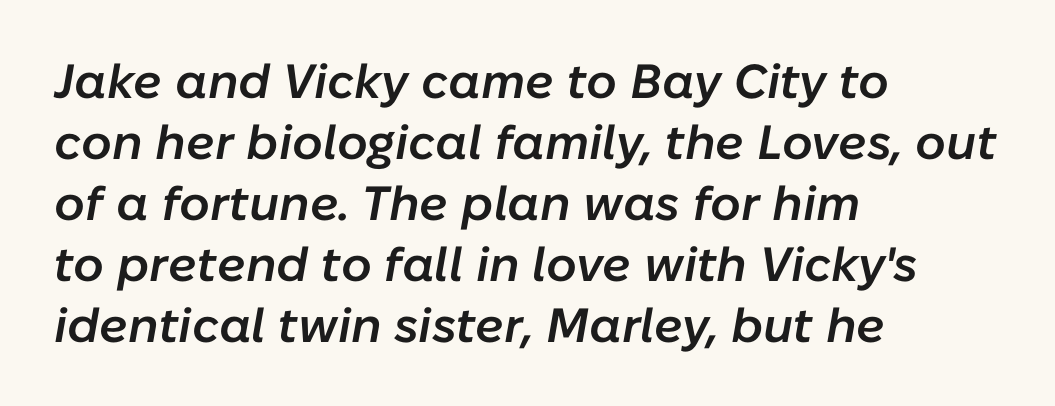
The image shows 48 px semibold type, italic (leaning right); set left-aligned, normal line spacing (1.27x), normal letter spacing, not underlined; low stroke contrast and a medium x-height.
